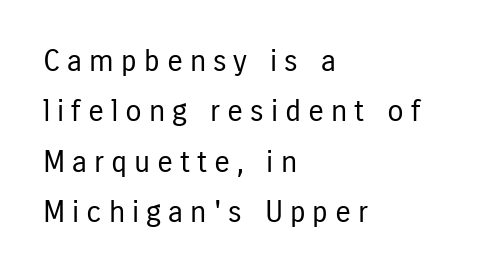
Q: Is the text bold? A: No.
Q: Is the text italic (slanted)? A: No, it is upright.
Q: Is the typeface a serif or a sans-serif typeface? A: Sans-serif.
Q: Is the text underlined? A: No.
Q: How is the paragraph aligned? A: Left-aligned.
Q: Is the spacing between letters normal or unusually wide? A: Unusually wide.
Q: Is the spacing between lines tight, normal or loose? A: Normal.
Q: Width (condensed, normal, or wide)? A: Condensed.
Q: Stroke contrast? A: Low.
Q: x-height? A: Medium.
Q: Monospaced? A: No.
